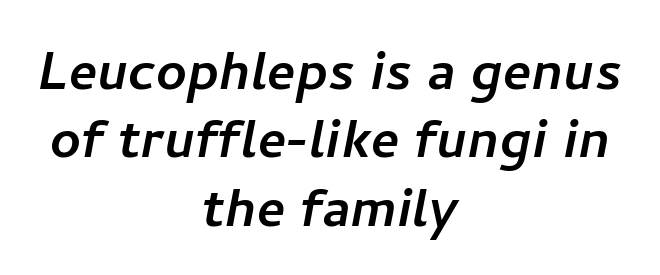
Q: Is the typeface a serif or a sans-serif typeface? A: Sans-serif.
Q: Is the text underlined? A: No.
Q: How is the paragraph aligned? A: Centered.
Q: Is the spacing between letters normal or unusually wide? A: Normal.
Q: Is the spacing between lines tight, normal or loose? A: Tight.
Q: Width (condensed, normal, or wide)? A: Normal.
Q: Stroke contrast? A: Low.
Q: x-height? A: Medium.
Q: Monospaced? A: No.
